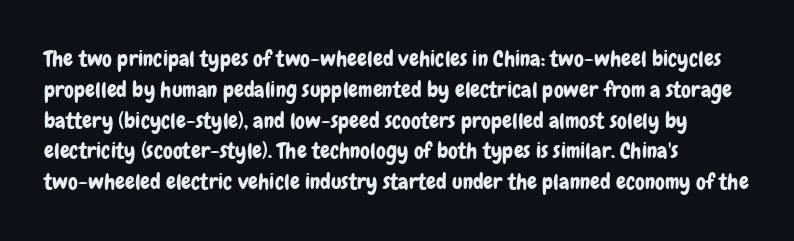
Q: Is the text italic (slanted)? A: No, it is upright.
Q: Is the text underlined? A: No.
Q: How is the paragraph aligned? A: Left-aligned.
Q: Is the spacing between letters normal or unusually wide? A: Normal.
Q: Is the spacing between lines tight, normal or loose? A: Normal.
